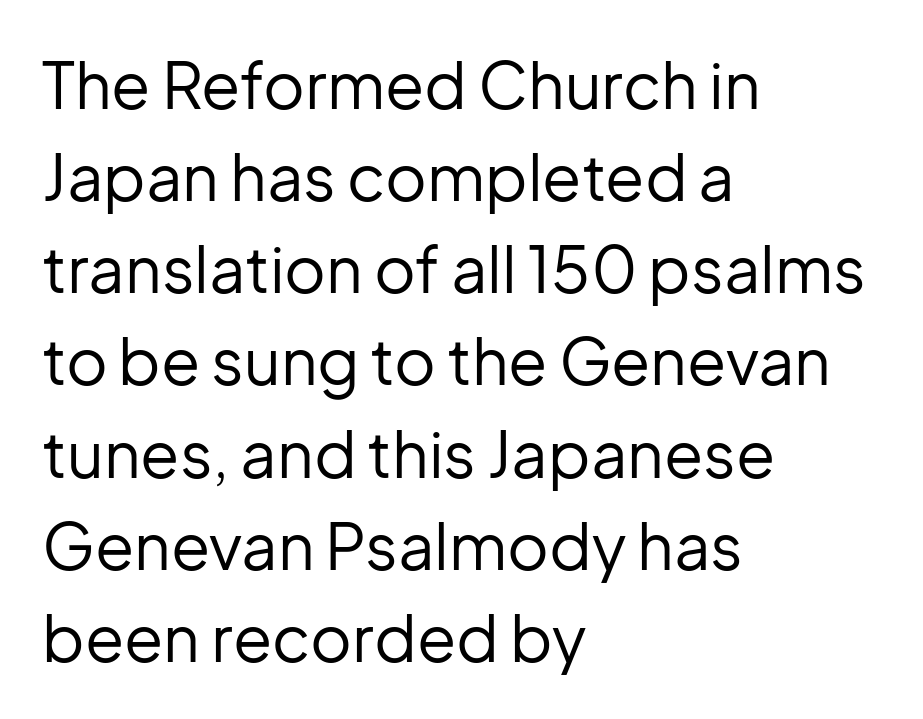
The compositor pushed each line to the left boundary. The horizontal fit of the characters is conventional and even. If you drew a line through each stem, it would be perfectly vertical. A typesetter would label this face a sans. Students, observe: this is what conventionally led text looks like.
